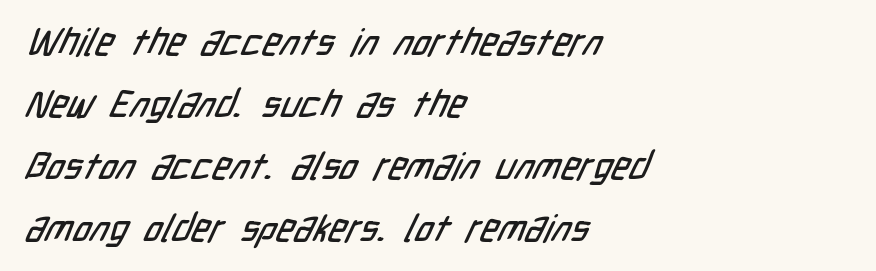
Is this a fixed-width face? No — the glyphs have proportional, varying widths. Short and long lines alike share a common starting point at left. Vertical spacing — default. The specimen omits any rule beneath the text block's lines. Is this a sans? Yes — the strokes have no serifs. The passage shown has conventional tracking throughout.
